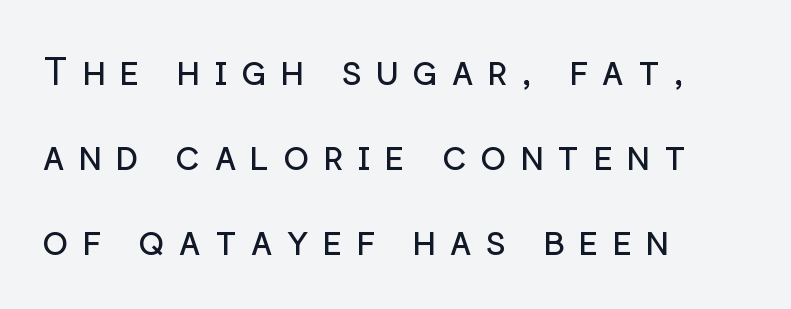
Q: Is the text bold? A: No.
Q: Is the text italic (slanted)? A: No, it is upright.
Q: Is the typeface a serif or a sans-serif typeface? A: Sans-serif.
Q: Is the text underlined? A: No.
Q: How is the paragraph aligned? A: Left-aligned.
Q: Is the spacing between letters normal or unusually wide? A: Unusually wide.
Q: Is the spacing between lines tight, normal or loose? A: Loose.
Q: Width (condensed, normal, or wide)? A: Normal.
Q: Stroke contrast? A: Low.
Q: x-height? A: Medium.
Q: Monospaced? A: No.
